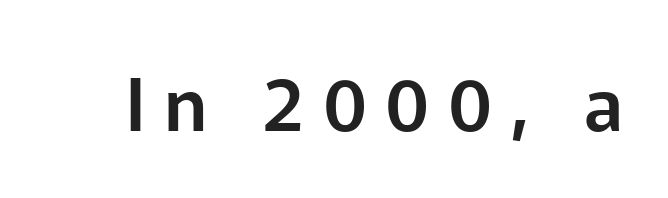
Check where the strokes stop: nothing finishes them off — pure sans. The glyphs are unaccompanied by any horizontal stroke below them. Look at the tracking — it's clearly loosened, letters drifting apart. This sample uses an upright cut, with every glyph sitting square on the baseline. Looks like regular typesetting: each glyph gets only the width it needs.
